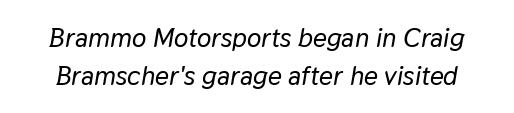
Q: Is the text italic (slanted)? A: Yes, it leans right by about 9 degrees.
Q: Is the text underlined? A: No.
Q: Is the spacing between letters normal or unusually wide? A: Normal.
Q: Is the spacing between lines tight, normal or loose? A: Normal.
